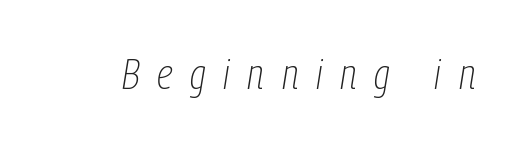
The image shows 43 px thin, condensed type, italic (leaning right); set unusually wide letter spacing (+0.41 em), not underlined; low stroke contrast and a medium x-height.
